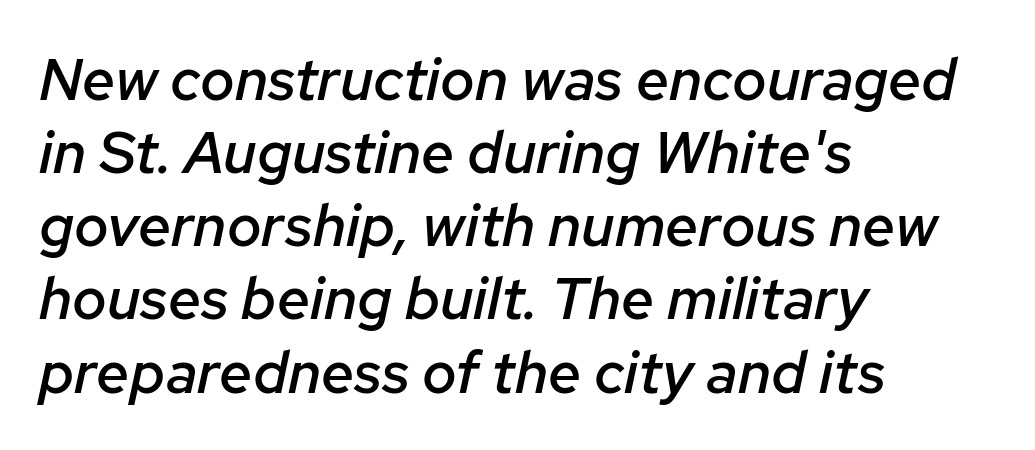
{"italic": "yes", "lean": "right", "slant_degrees": 12, "bold": "semi", "weight": "semibold", "width": "normal", "stroke_contrast": "low", "x_height": "medium", "monospaced": "no", "underline": "no", "align": "left", "line_spacing_ratio": 1.24, "letter_spacing": "normal", "letter_spacing_em": 0.0, "glyph_px": 59}
